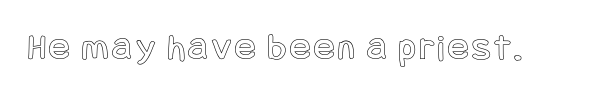
The typography opts for an upright posture over an oblique one. This rendering features lettering with no underline.
